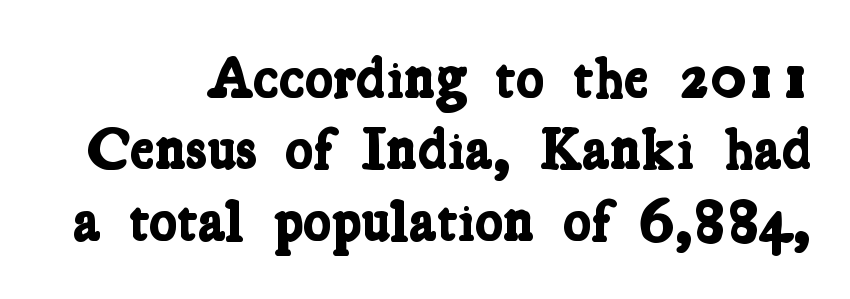
{"serif": "yes", "bold": "yes", "weight": "bold", "width": "condensed", "stroke_contrast": "low", "x_height": "medium", "monospaced": "no", "underline": "no", "line_spacing_ratio": 1.21, "letter_spacing": "normal", "letter_spacing_em": 0.0, "glyph_px": 59}
